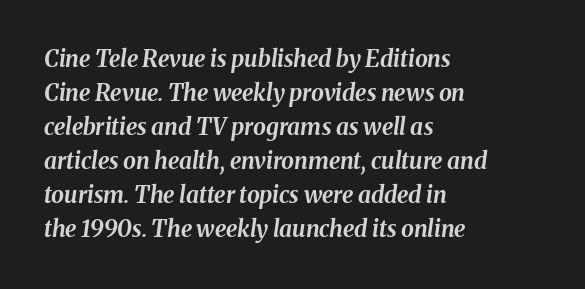
Every character sits at an angle, as italics do. The block of text has a typical density, with ordinary space between rows. Set as a true bold cut, around the 700 mark. The rendering anchors every line to the left-hand side. Standard letterfit; no display-style spreading of the glyphs. A clean baseline with only descenders dipping below it.
